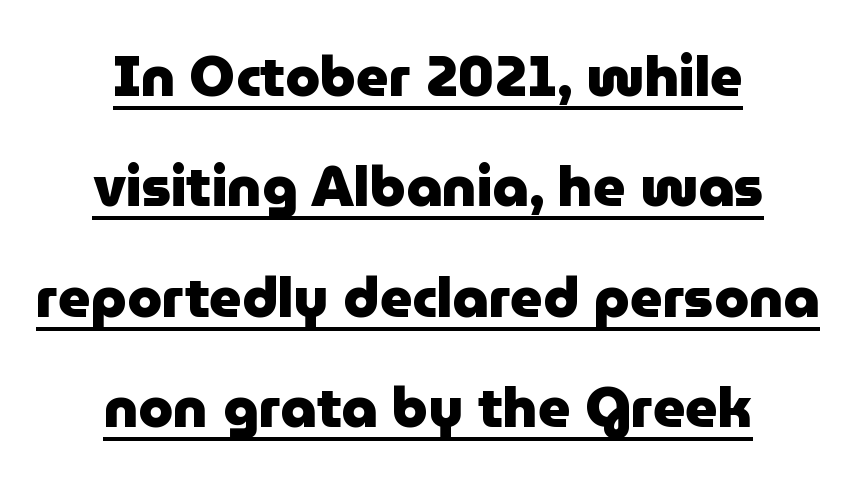
The image shows 56 px heavy sans-serif type, upright; set centered, loose line spacing (1.97x), normal letter spacing, underlined; low stroke contrast and a medium x-height.
